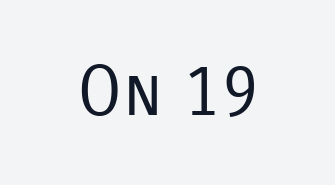
Bold? No — there's no thickening of the strokes. Words appear dense and cohesive because spacing is normal. Type without underlining. Nothing sits at the stroke ends, so this counts as sans-serif. This is the regular roman posture of the typeface. Think of a printed novel: that variable character pitch is what you see here.
